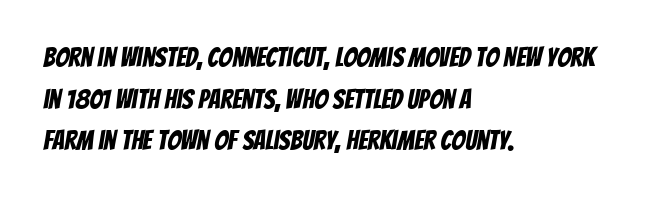
{"underline": "no", "align": "left", "line_spacing": "normal", "line_spacing_ratio": 1.54, "letter_spacing": "normal", "letter_spacing_em": 0.0, "glyph_px": 27}
